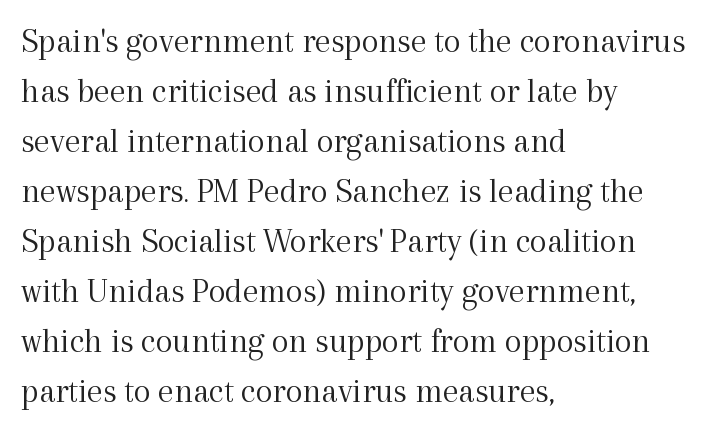
The image shows 35 px light serif type, upright; set left-aligned, normal line spacing (1.43x), normal letter spacing, not underlined; a medium x-height.
